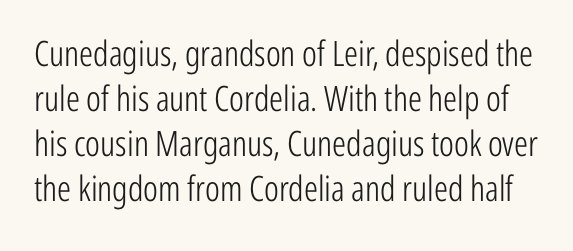
Q: Is the text bold? A: No.
Q: Is the text italic (slanted)? A: No, it is upright.
Q: Is the typeface a serif or a sans-serif typeface? A: Sans-serif.
Q: Is the text underlined? A: No.
Q: Is the spacing between letters normal or unusually wide? A: Normal.
Q: Is the spacing between lines tight, normal or loose? A: Normal.
Q: Width (condensed, normal, or wide)? A: Condensed.
Q: Stroke contrast? A: Low.
Q: x-height? A: Medium.
Q: Monospaced? A: No.
